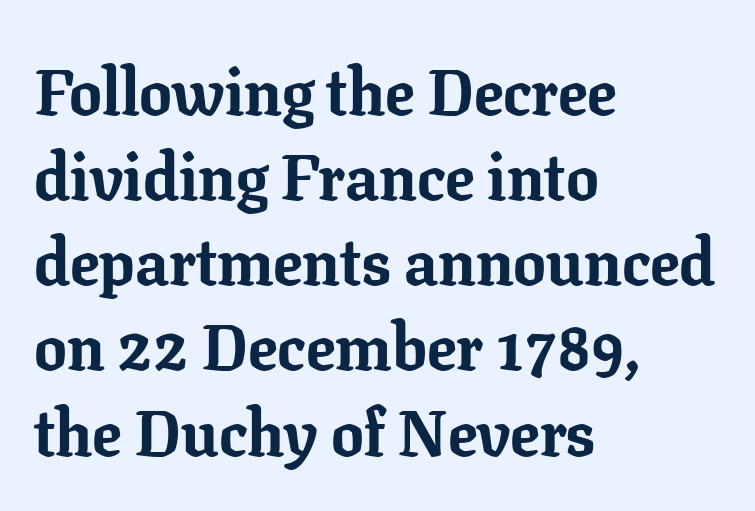
Q: Is the text bold? A: Yes.
Q: Is the text italic (slanted)? A: No, it is upright.
Q: Is the typeface a serif or a sans-serif typeface? A: Serif.
Q: Is the text underlined? A: No.
Q: How is the paragraph aligned? A: Left-aligned.
Q: Is the spacing between letters normal or unusually wide? A: Normal.
Q: Is the spacing between lines tight, normal or loose? A: Normal.
Q: Width (condensed, normal, or wide)? A: Normal.
Q: Stroke contrast? A: Low.
Q: x-height? A: Medium.
Q: Monospaced? A: No.
